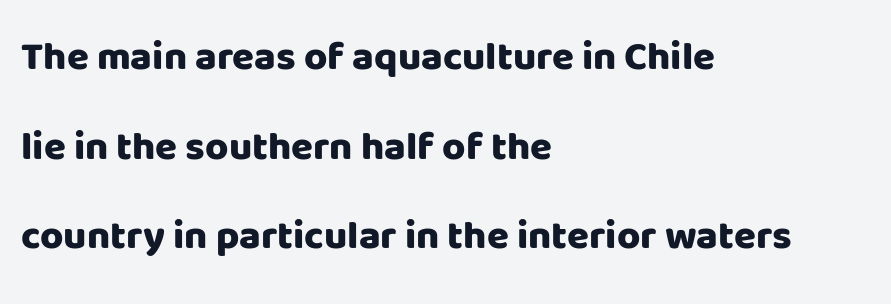
No feet cap the strokes, marking this as sans-serif type. The rendering uses natural spacing where letterforms have individual widths. Every letter is thick-stroked: bold, no question. Check under the words: just untouched page.
